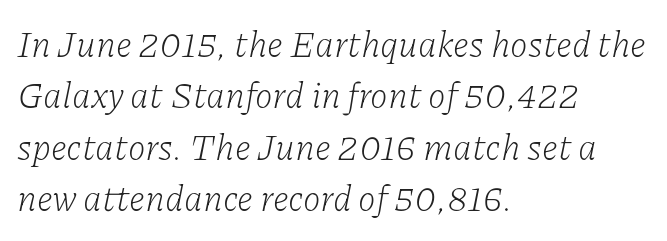
Q: Is the text bold? A: No.
Q: Is the text italic (slanted)? A: Yes, it leans right by about 11 degrees.
Q: Is the typeface a serif or a sans-serif typeface? A: Serif.
Q: Is the text underlined? A: No.
Q: How is the paragraph aligned? A: Left-aligned.
Q: Is the spacing between letters normal or unusually wide? A: Normal.
Q: Is the spacing between lines tight, normal or loose? A: Normal.
Q: Width (condensed, normal, or wide)? A: Normal.
Q: Stroke contrast? A: Low.
Q: x-height? A: Medium.
Q: Monospaced? A: No.
